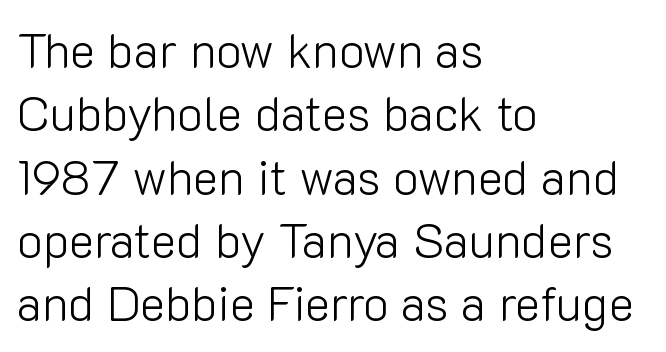
The image shows 48 px light sans-serif type, upright; set left-aligned, normal line spacing (1.32x), normal letter spacing, not underlined; low stroke contrast and a medium x-height.
